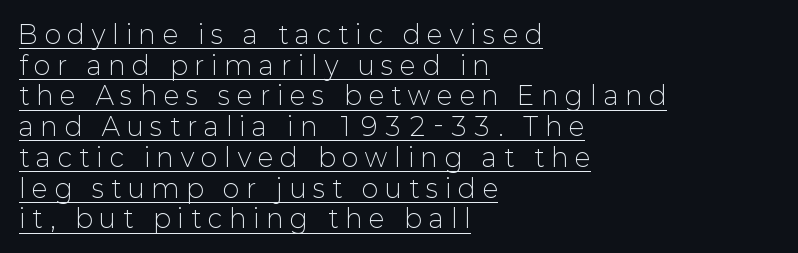
In terms of posture, this sample is upright. The strokes are not fattened; the text isn't bold. In terms of letterspacing, this is a distinctly airy, spread setting. Compared with a centered layout, this one pins lines to the left instead. Glance below the letters and you will spot a drawn line.
